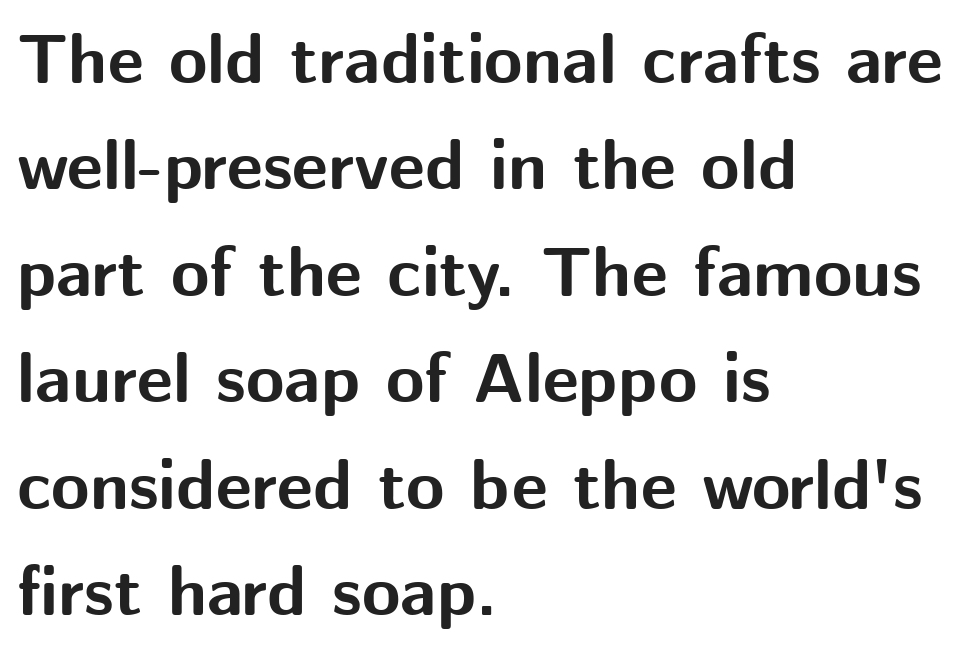
{"serif": "no", "italic": "no", "bold": "yes", "weight": "bold", "width": "normal", "stroke_contrast": "medium", "x_height": "medium", "monospaced": "no", "underline": "no", "align": "left", "line_spacing": "normal", "line_spacing_ratio": 1.52, "letter_spacing": "normal", "letter_spacing_em": 0.0, "glyph_px": 70}
